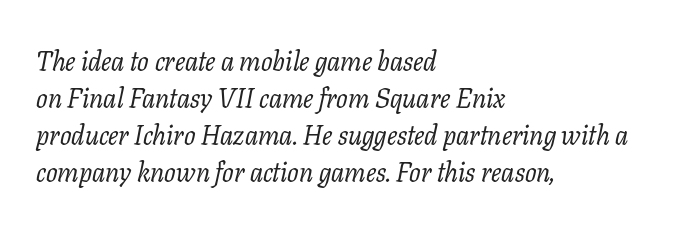
Q: Is the text bold? A: No.
Q: Is the text italic (slanted)? A: Yes, it leans right by about 11 degrees.
Q: Is the text underlined? A: No.
Q: How is the paragraph aligned? A: Left-aligned.
Q: Is the spacing between letters normal or unusually wide? A: Normal.
Q: Is the spacing between lines tight, normal or loose? A: Normal.
